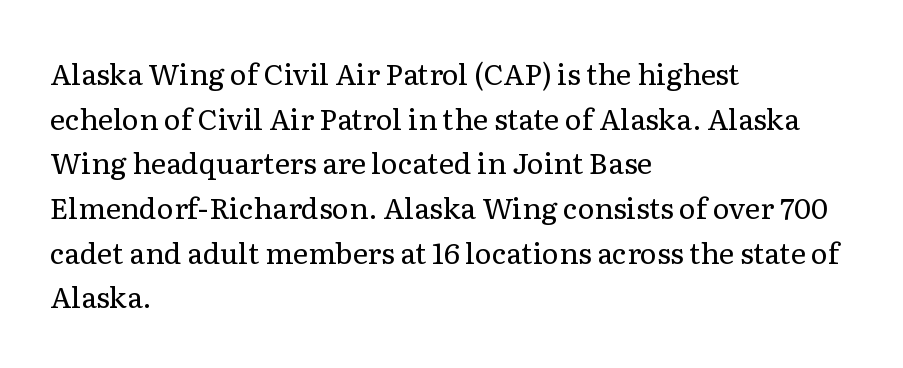
{"serif": "yes", "italic": "no", "bold": "no", "weight": "regular", "width": "normal", "stroke_contrast": "low", "x_height": "medium", "monospaced": "no", "underline": "no", "align": "left", "line_spacing": "normal", "line_spacing_ratio": 1.54, "letter_spacing": "normal", "letter_spacing_em": 0.0, "glyph_px": 29}
